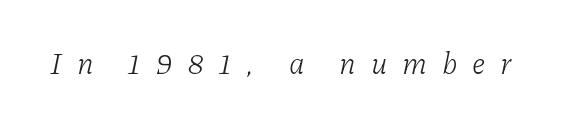
Looks like regular typesetting: each glyph gets only the width it needs. The specimen reads as italic at a glance. The font family rendered here belongs to the serif group. Descenders hang freely into open space.
